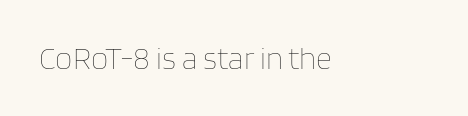
Words float on clear page, feet unadorned. Spacing between characters is what you'd get straight out of the box. Stems and bowls with no extra thickness — not bold. Is this a fixed-width face? No — the glyphs have proportional, varying widths.
